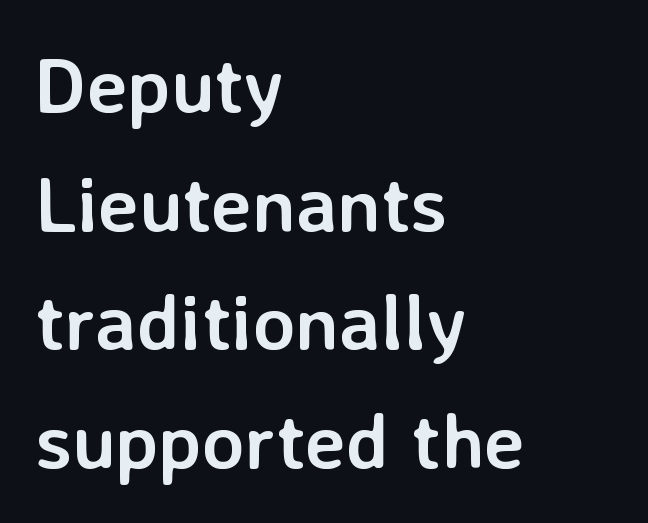
This sample has the flowing, uneven cadence of proportional lettering. Weight: bold. The typeface chosen for these lines omits serifs. This rendering features lettering with no underline. Each line starts at the same left margin while the right side varies.
